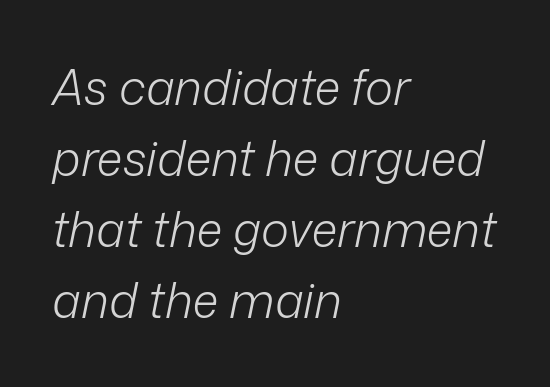
Caption: standard tracking, unaltered. Each new line begins a customary step beneath the previous one. Spacing verdict: proportional, widths tailored to each character. The passage shown leans; its letterforms are oblique. Underlining? Definitely not there.
